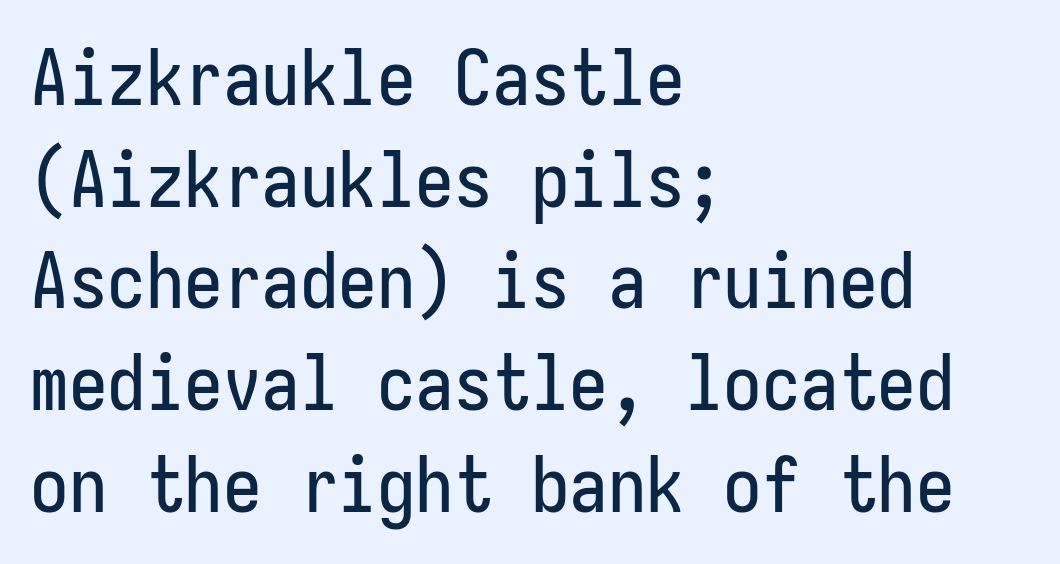
{"serif": "no", "italic": "no", "width": "condensed", "stroke_contrast": "low", "x_height": "medium", "underline": "no", "align": "left", "line_spacing": "normal", "line_spacing_ratio": 1.32, "letter_spacing": "normal", "letter_spacing_em": 0.0, "glyph_px": 77}
